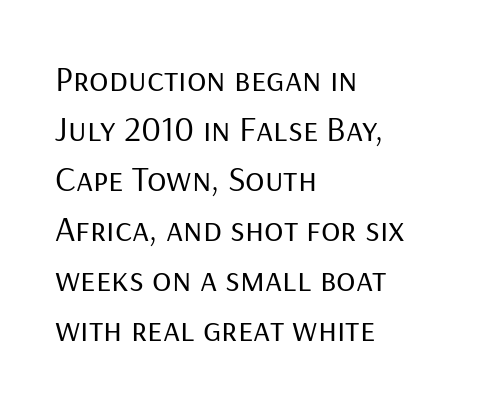
If you drew a line through each stem, it would be perfectly vertical. The passage shown is typeset with a sans-serif family. Leading: standard. Weight: not bold — regular or lighter. The passage is arranged the way most books set body copy — flush left. Bare-footed words on every line.
